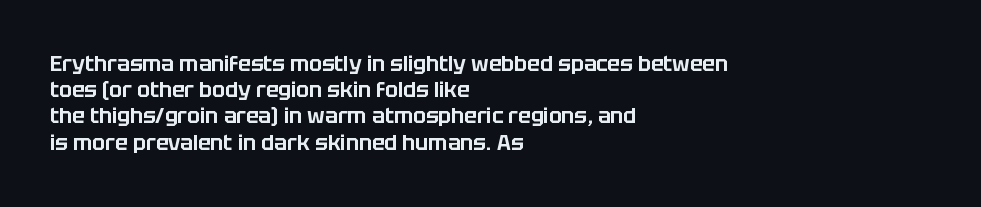
The image shows 21 px text type, upright; set left-aligned, normal line spacing (1.25x), normal letter spacing, not underlined.
